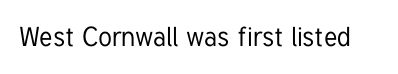
Q: Is the text italic (slanted)? A: No, it is upright.
Q: Is the text underlined? A: No.
Q: Is the spacing between letters normal or unusually wide? A: Normal.
